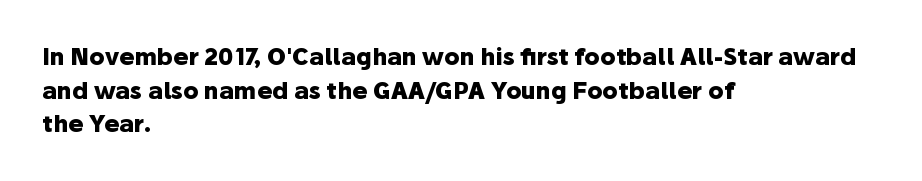
Each line starts at the same left margin while the right side varies. One glance says typical: line gaps are just what's usual. Nope, not italic — everything's standing straight. Plenty of ink on the page — the face is bold.
